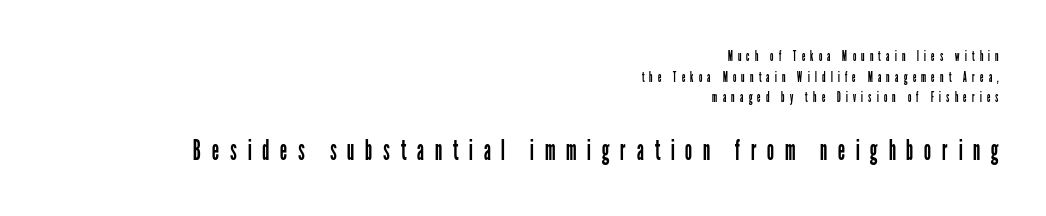
Rows of type keep a routine distance in the vertical direction. Two sizes are in play, and the larger belongs to the second block. Posture: vertical. The passage shown is typeset with a sans-serif family. Do the characters align in a grid? No, the font is proportional.
